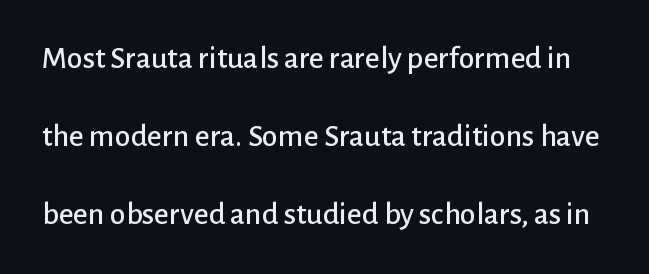
It's the straight-up-and-down kind of type. Inter-character spacing is left at the font's built-in metrics. The glyphs in this specimen are sans serif. Looks like regular typesetting: each glyph gets only the width it needs. The lines are spread far apart with generous leading. Check the space under the baseline: it is left empty.
